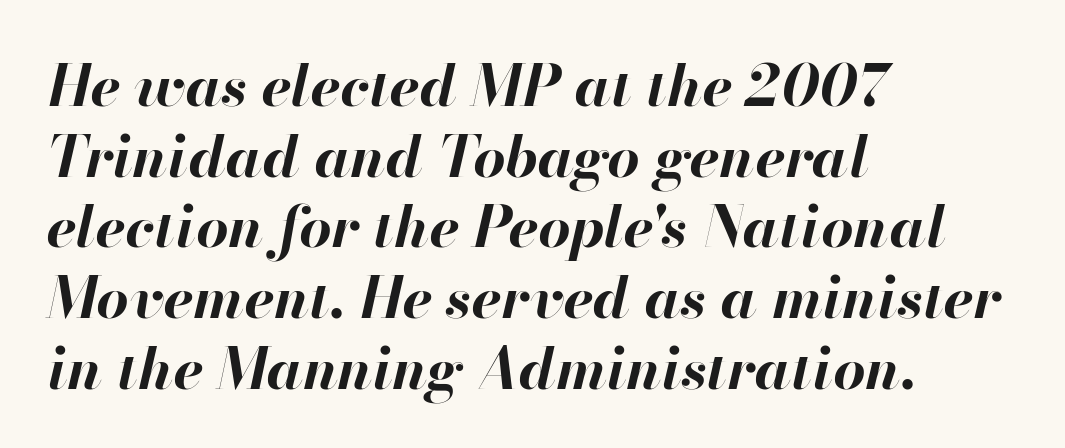
Each row of text sits above clean, open space. Notice how the stems are inclined rather than vertical — that's the hallmark of italics. Notice how the passage keeps a crisp vertical edge on the left only. Students, this is bold: see how much ink each stroke carries. The horizontal fit of the characters is conventional and even. Looks like regular typesetting: each glyph gets only the width it needs.
